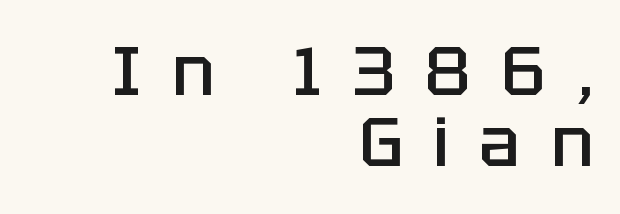
Students, observe: this is what under-led, compact text looks like. Posture: upright roman. Serif or sans? Sans — the stroke terminals are bare. Each glyph is drawn with semibold strokes, heavier than normal yet not fully bold. Here the designer chose a conventional face with non-uniform glyph widths. A flush-right, rag-left setting is used for this passage.
